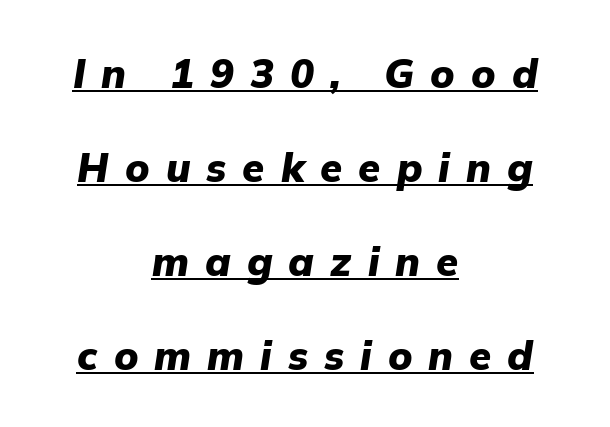
This sample has the flowing, uneven cadence of proportional lettering. Would a proofreader flag this as italicized? Yes. Students, observe: this is what heavily led, spacious text looks like. Every word sits above its own underline.
